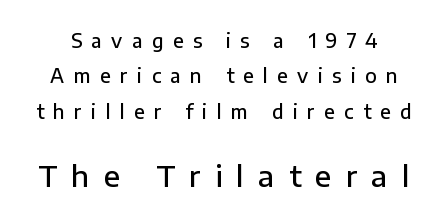
Q: Is the text bold? A: Semi-bold.
Q: Is the text italic (slanted)? A: No, it is upright.
Q: Is the typeface a serif or a sans-serif typeface? A: Sans-serif.
Q: Is the text underlined? A: No.
Q: Is the spacing between letters normal or unusually wide? A: Unusually wide.
Q: Which block of text is set in a larger size, the first (top) or the second (bottom)? A: The second (bottom) one.
Q: Width (condensed, normal, or wide)? A: Normal.
Q: Stroke contrast? A: Low.
Q: x-height? A: Medium.
Q: Monospaced? A: No.
